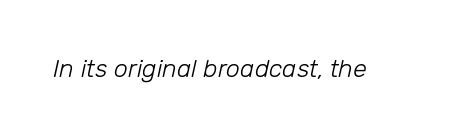
The image shows 25 px text type, italic (leaning right); set normal letter spacing, not underlined.
